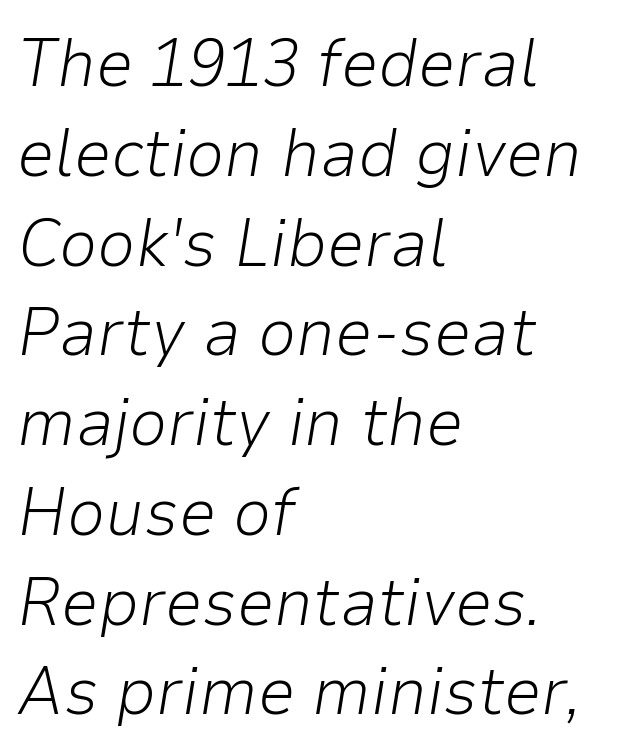
The image shows 68 px light type, italic (leaning right); set left-aligned, normal line spacing (1.32x), normal letter spacing, not underlined; low stroke contrast and a medium x-height.
